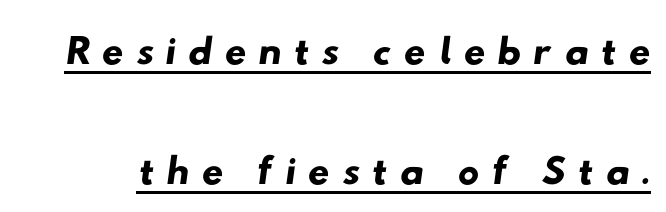
{"serif": "no", "width": "wide", "stroke_contrast": "low", "x_height": "small", "monospaced": "no", "underline": "yes", "line_spacing": "loose", "line_spacing_ratio": 2.0, "glyph_px": 60}
